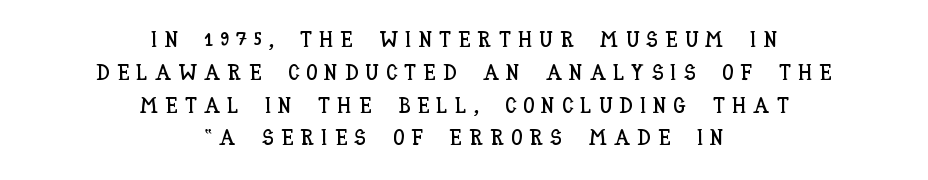
The image shows 22 px text type, upright; set centered, normal line spacing (1.49x), unusually wide letter spacing (+0.33 em), not underlined.
